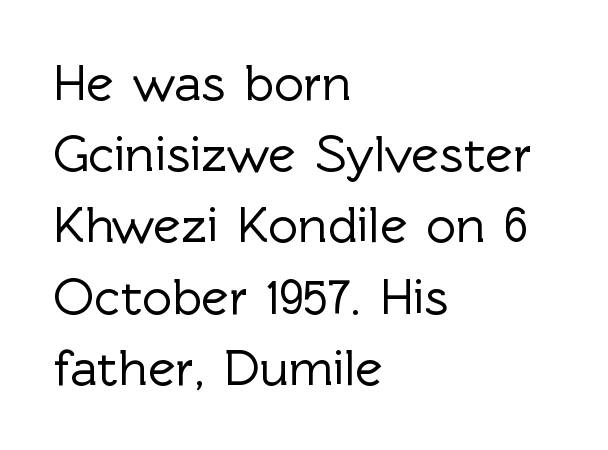
Which margin do the lines hug? The left one — the right edge is uneven. The foot of each line stays bare and open. Honestly, the letter spacing is just normal — you wouldn't notice it. Is this a fixed-width face? No — the glyphs have proportional, varying widths. Normally led — the rows are evenly, conventionally spaced. If you drew a line through each stem, it would be perfectly vertical.
